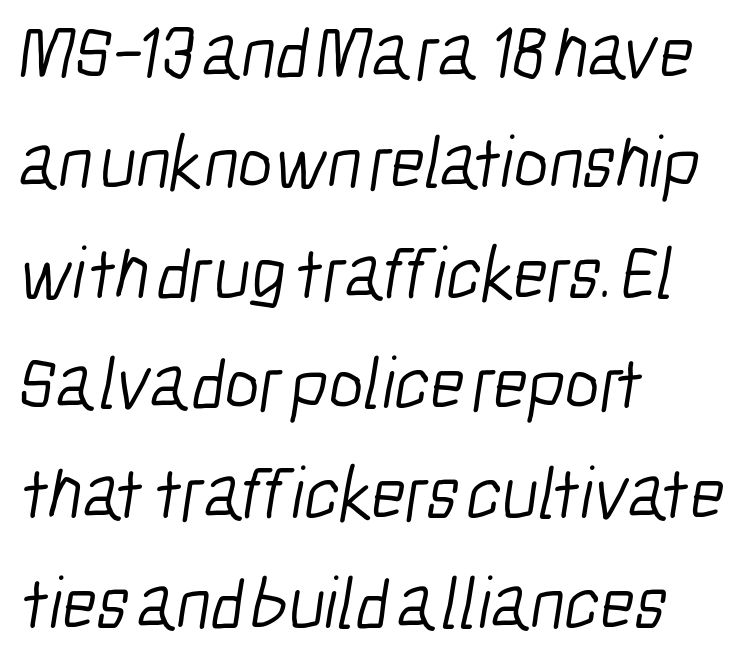
The image shows 74 px light, condensed sans-serif type; set left-aligned, normal line spacing (1.49x), normal letter spacing, not underlined; low stroke contrast and a medium x-height.
